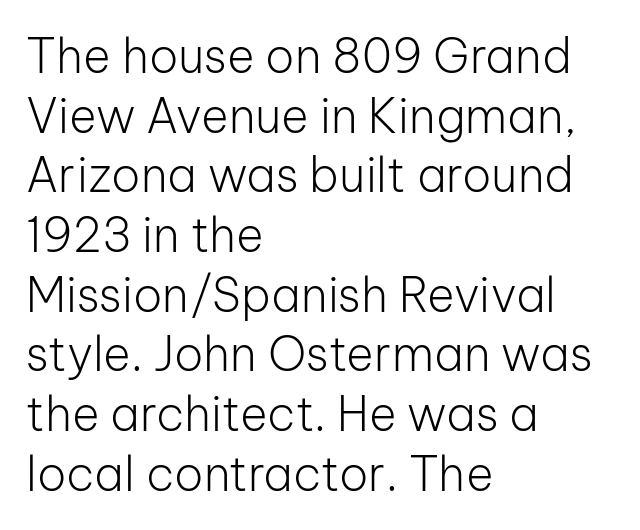
The image shows 47 px light sans-serif type, upright; set left-aligned, normal line spacing (1.27x), normal letter spacing, not underlined; low stroke contrast and a medium x-height.
